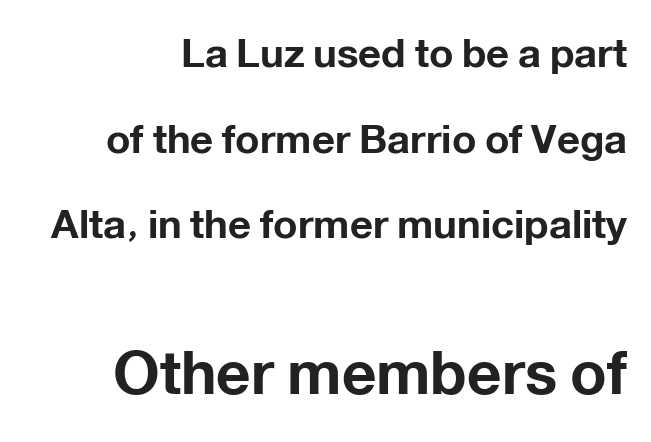
The image shows 60 px bold sans-serif type, upright; set loose line spacing (2.14x), normal letter spacing, not underlined; the second (bottom) block is 1.5x larger; low stroke contrast and a medium x-height.
